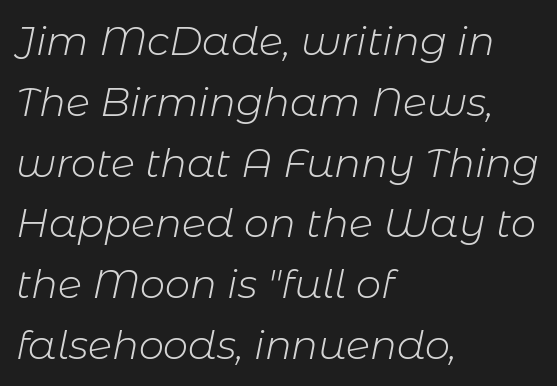
{"italic": "yes", "lean": "right", "slant_degrees": 11, "bold": "no", "weight": "light", "width": "normal", "stroke_contrast": "low", "x_height": "medium", "monospaced": "no", "underline": "no", "align": "left", "line_spacing": "normal", "line_spacing_ratio": 1.52, "letter_spacing": "normal", "letter_spacing_em": 0.0, "glyph_px": 40}
